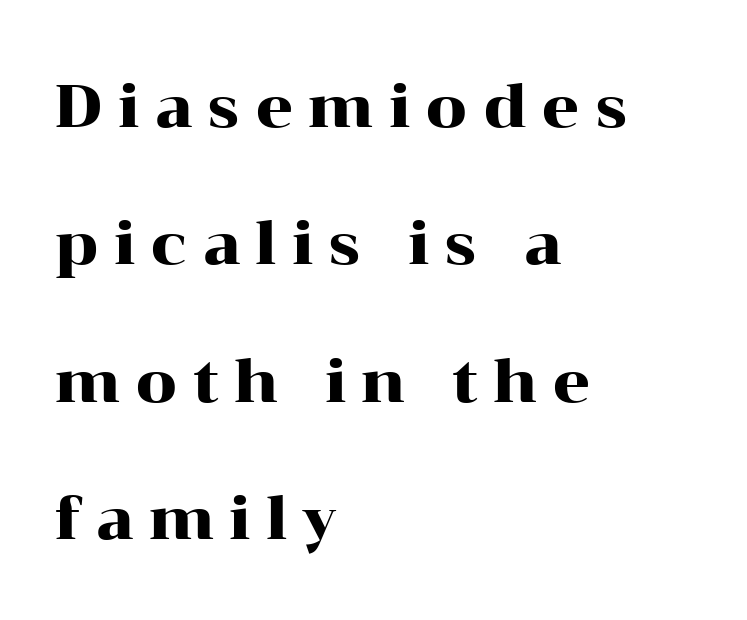
{"serif": "yes", "italic": "no", "width": "wide", "stroke_contrast": "high", "x_height": "medium", "monospaced": "no", "underline": "no", "align": "left", "line_spacing": "loose", "line_spacing_ratio": 2.33, "letter_spacing": "wide", "letter_spacing_em": 0.25, "glyph_px": 59}
